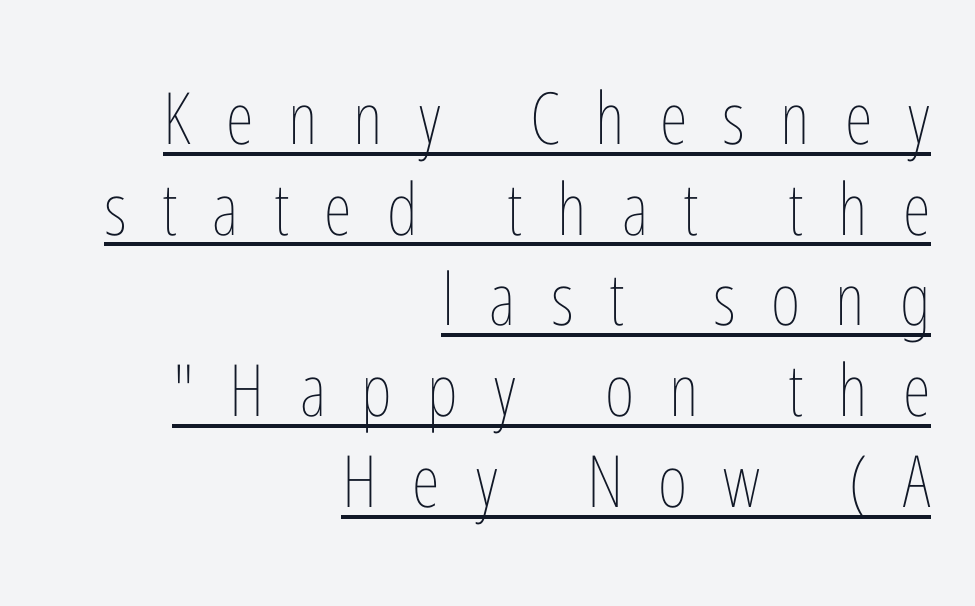
{"italic": "no", "bold": "no", "weight": "thin", "width": "condensed", "stroke_contrast": "low", "x_height": "medium", "monospaced": "no", "underline": "yes", "align": "right", "line_spacing": "normal", "line_spacing_ratio": 1.26, "letter_spacing": "wide", "letter_spacing_em": 0.49, "glyph_px": 72}
